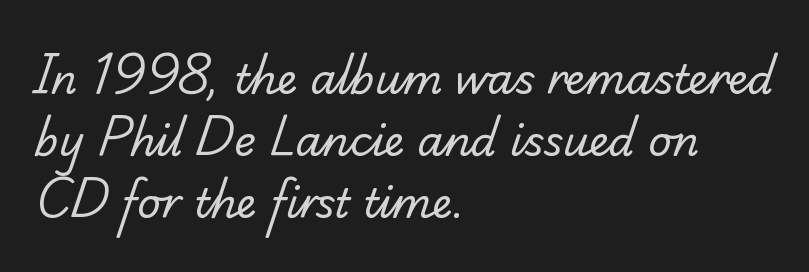
{"serif": "yes", "bold": "no", "weight": "regular", "width": "normal", "stroke_contrast": "low", "x_height": "small", "monospaced": "no", "underline": "no", "align": "left", "line_spacing": "normal", "line_spacing_ratio": 1.51, "letter_spacing": "normal", "letter_spacing_em": 0.0, "glyph_px": 41}
